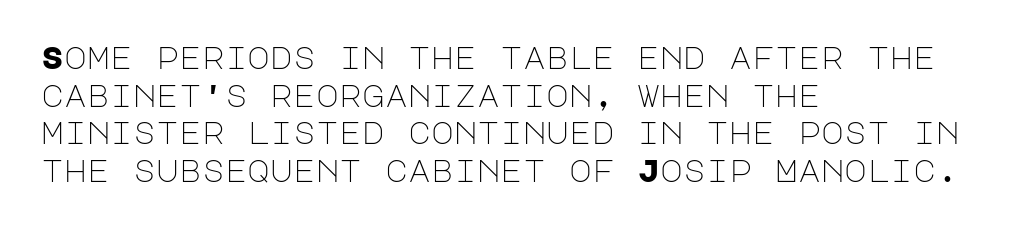
{"serif": "no", "italic": "no", "bold": "no", "weight": "light", "width": "normal", "stroke_contrast": "low", "x_height": "large", "underline": "no", "align": "left", "line_spacing_ratio": 1.21, "letter_spacing": "normal", "letter_spacing_em": 0.0, "glyph_px": 31}
